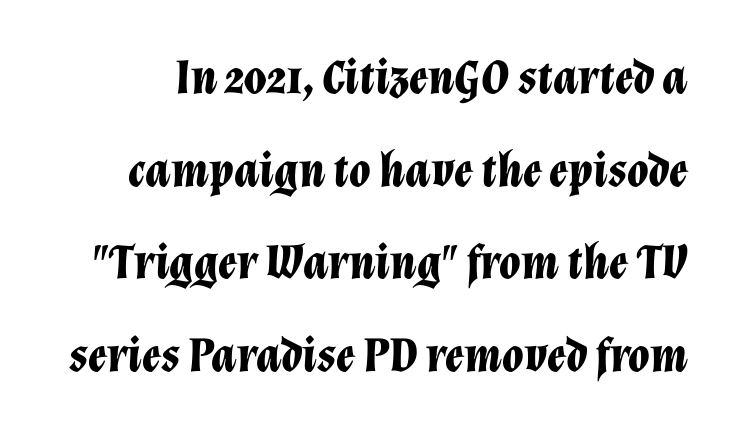
Q: Is the text bold? A: Yes.
Q: Is the text italic (slanted)? A: Yes, it leans right by about 12 degrees.
Q: Is the text underlined? A: No.
Q: Is the spacing between letters normal or unusually wide? A: Normal.
Q: Width (condensed, normal, or wide)? A: Normal.
Q: Stroke contrast? A: Low.
Q: x-height? A: Medium.
Q: Monospaced? A: No.
